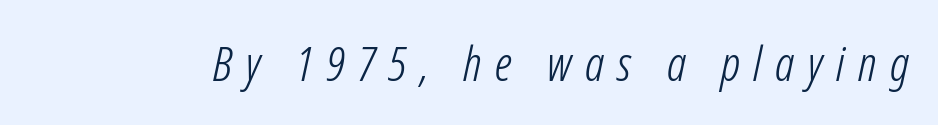
The image shows 48 px light, condensed type, italic (leaning right); set unusually wide letter spacing (+0.28 em), not underlined; low stroke contrast and a medium x-height.
